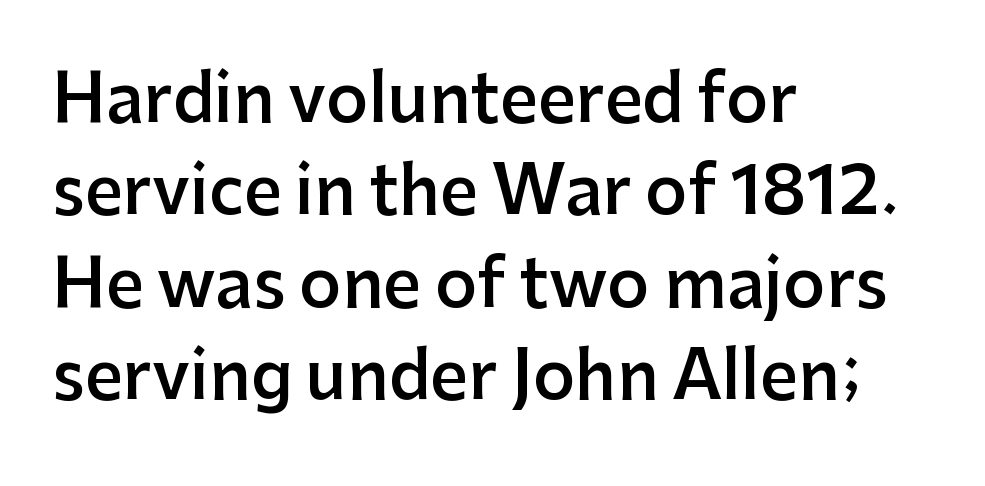
The image shows 66 px semibold sans-serif type, upright; set left-aligned, normal line spacing (1.4x), normal letter spacing, not underlined; low stroke contrast and a medium x-height.
